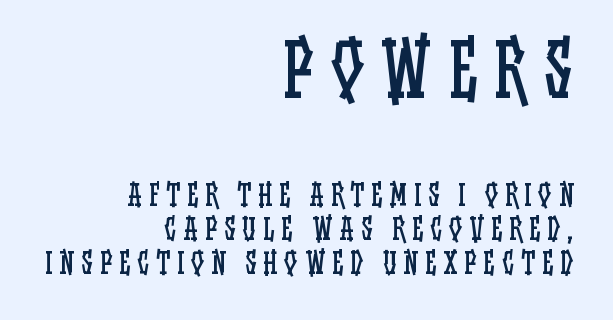
The image shows 72 px regular-weight, condensed type, upright; set right-aligned, line spacing 1.17x, unusually wide letter spacing (+0.24 em), not underlined; the first (top) block is 2.48x larger; low stroke contrast and a large x-height.
